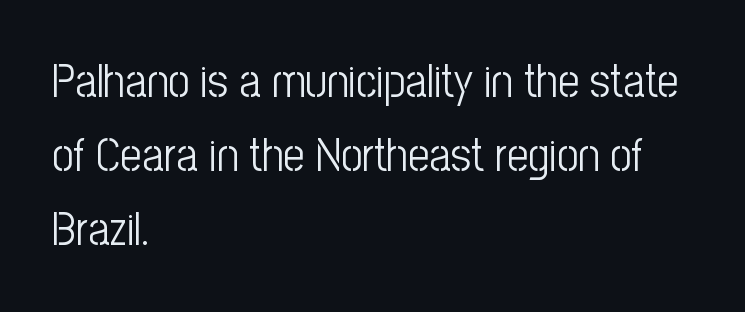
{"serif": "no", "italic": "no", "bold": "no", "weight": "light", "width": "condensed", "stroke_contrast": "low", "x_height": "medium", "monospaced": "no", "underline": "no", "align": "left", "line_spacing": "normal", "line_spacing_ratio": 1.57, "letter_spacing": "normal", "letter_spacing_em": 0.0, "glyph_px": 47}
